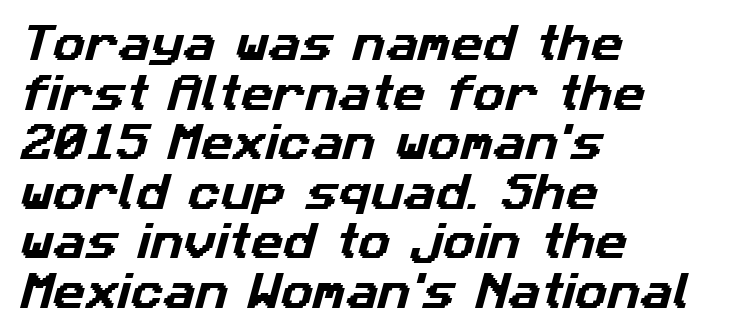
Q: Is the typeface a serif or a sans-serif typeface? A: Sans-serif.
Q: Is the text underlined? A: No.
Q: How is the paragraph aligned? A: Left-aligned.
Q: Is the spacing between letters normal or unusually wide? A: Normal.
Q: Width (condensed, normal, or wide)? A: Normal.
Q: Stroke contrast? A: Low.
Q: x-height? A: Medium.
Q: Monospaced? A: No.
